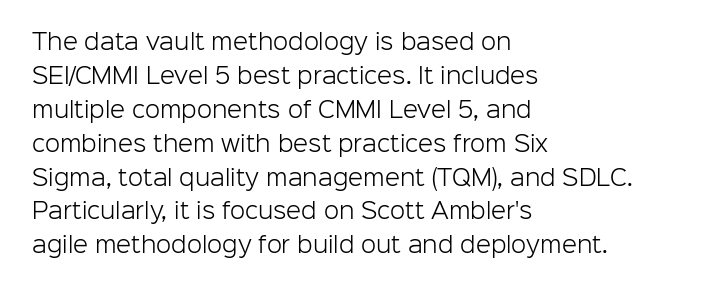
{"italic": "no", "bold": "no", "underline": "no", "align": "left", "line_spacing": "normal", "line_spacing_ratio": 1.54, "letter_spacing": "normal", "letter_spacing_em": 0.0, "glyph_px": 22}
